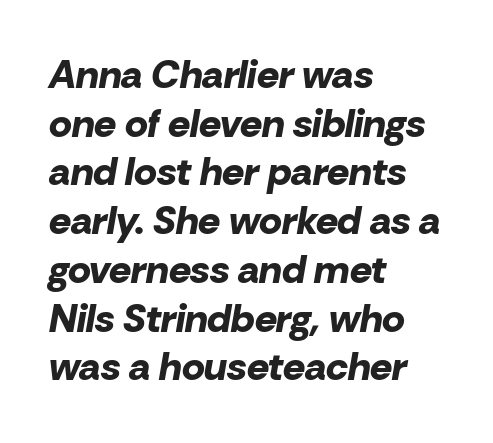
The specimen omits any rule beneath the text block's lines. The vertical gap from one line to the next is medium. These lines keep a tight, regular rhythm from letter to letter. Heavy-handed strokes throughout: this text is bold.
